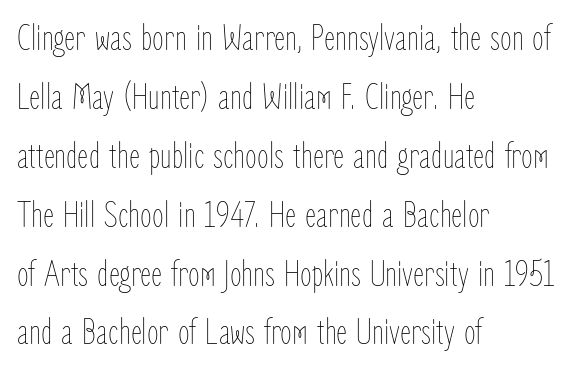
Q: Is the text bold? A: No.
Q: Is the text italic (slanted)? A: No, it is upright.
Q: Is the text underlined? A: No.
Q: How is the paragraph aligned? A: Left-aligned.
Q: Is the spacing between letters normal or unusually wide? A: Normal.
Q: Is the spacing between lines tight, normal or loose? A: Normal.
Q: Width (condensed, normal, or wide)? A: Condensed.
Q: Stroke contrast? A: Low.
Q: x-height? A: Medium.
Q: Monospaced? A: No.
